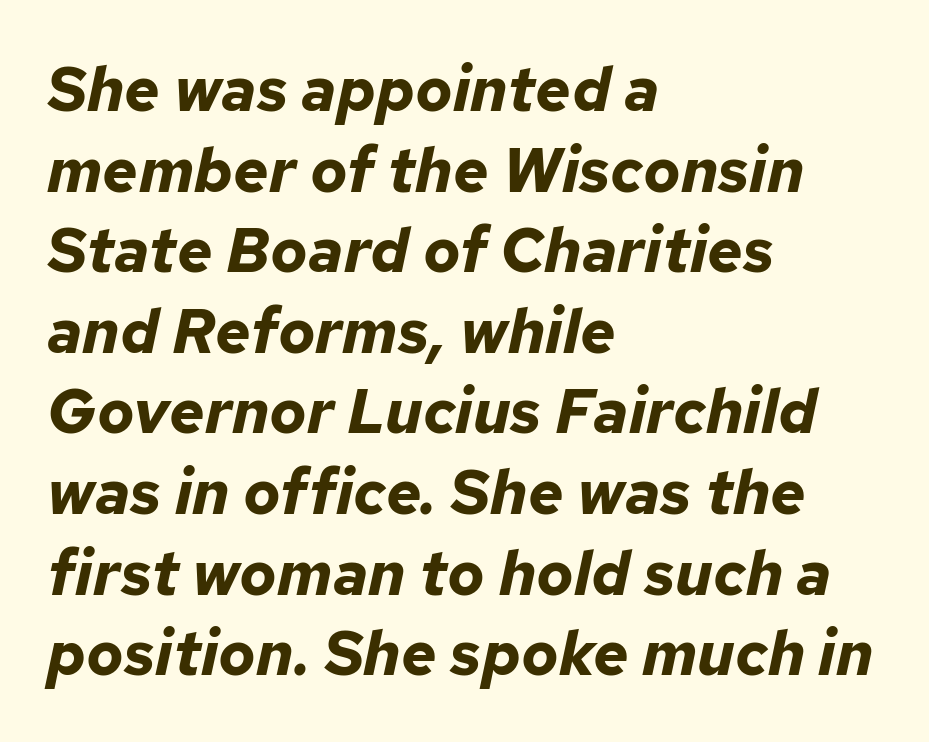
The image shows 62 px bold type, italic (leaning right); set left-aligned, normal line spacing (1.3x), normal letter spacing, not underlined; low stroke contrast and a medium x-height.
